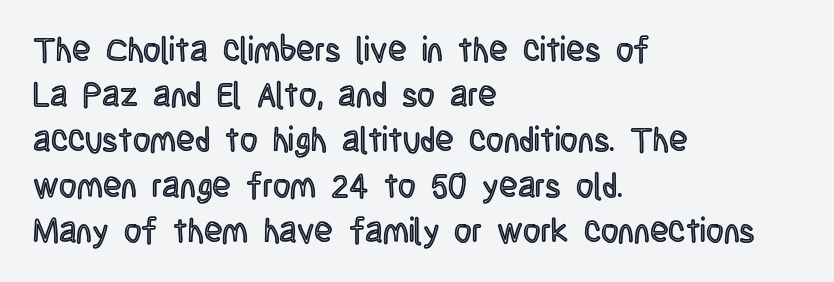
Do the characters align in a grid? No, the font is proportional. Quick note: not italic, upright. Descenders are the only things crossing below the line. Nothing unusual about the tracking: characters are spaced as the font intends. This block has exactly the height ordinary leading produces.
